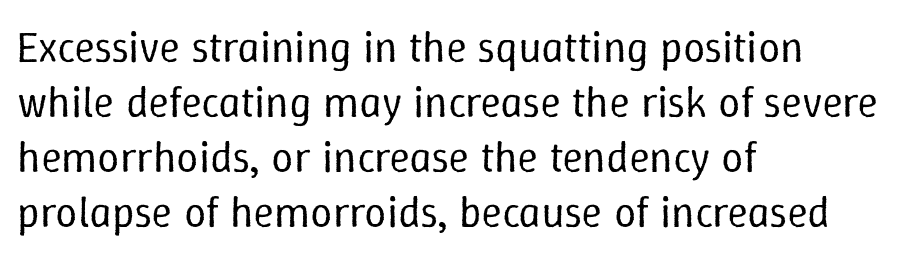
Q: Is the text bold? A: No.
Q: Is the text italic (slanted)? A: No, it is upright.
Q: Is the text underlined? A: No.
Q: How is the paragraph aligned? A: Left-aligned.
Q: Is the spacing between letters normal or unusually wide? A: Normal.
Q: Is the spacing between lines tight, normal or loose? A: Normal.
Q: Width (condensed, normal, or wide)? A: Normal.
Q: Stroke contrast? A: Low.
Q: x-height? A: Medium.
Q: Monospaced? A: No.
